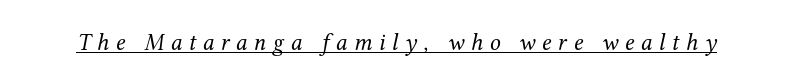
The whole block is typeset with a tilt. Caption: lettering with a line underneath. This is not heavy type; no bold has been used. Characters follow at a spacing far wider than the type designer built in.
